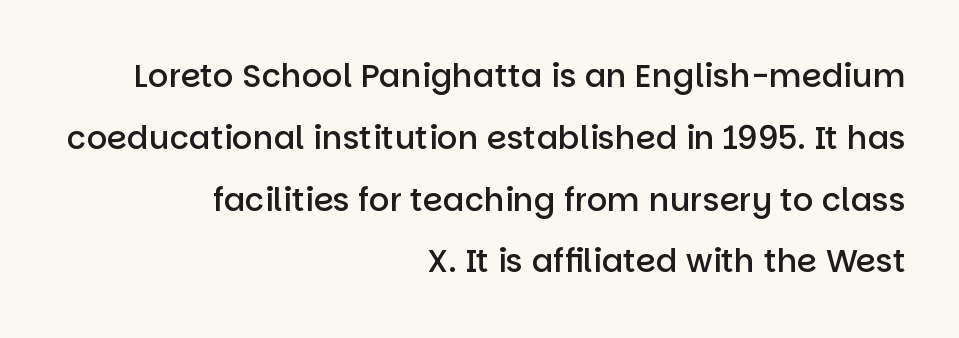
Q: Is the text bold? A: Semi-bold.
Q: Is the text italic (slanted)? A: No, it is upright.
Q: Is the typeface a serif or a sans-serif typeface? A: Sans-serif.
Q: Is the text underlined? A: No.
Q: How is the paragraph aligned? A: Right-aligned.
Q: Is the spacing between letters normal or unusually wide? A: Normal.
Q: Is the spacing between lines tight, normal or loose? A: Loose.
Q: Width (condensed, normal, or wide)? A: Normal.
Q: Stroke contrast? A: Low.
Q: x-height? A: Large.
Q: Monospaced? A: No.
